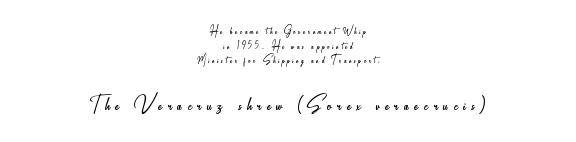
{"serif": "no", "bold": "no", "weight": "light", "width": "condensed", "stroke_contrast": "low", "x_height": "small", "monospaced": "no", "underline": "no", "align": "center", "line_spacing": "tight", "line_spacing_ratio": 1.05, "letter_spacing": "wide", "letter_spacing_em": 0.2, "larger_block": "second", "size_ratio": 2.0, "glyph_px": 28}
